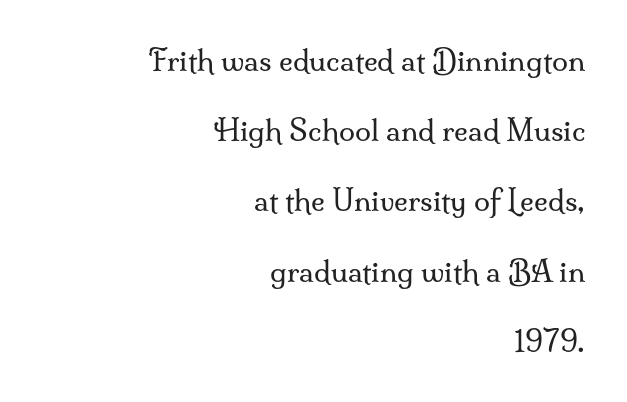
Q: Is the text bold? A: No.
Q: Is the text italic (slanted)? A: No, it is upright.
Q: Is the typeface a serif or a sans-serif typeface? A: Serif.
Q: Is the text underlined? A: No.
Q: How is the paragraph aligned? A: Right-aligned.
Q: Is the spacing between letters normal or unusually wide? A: Normal.
Q: Is the spacing between lines tight, normal or loose? A: Loose.
Q: Width (condensed, normal, or wide)? A: Normal.
Q: Stroke contrast? A: Medium.
Q: x-height? A: Small.
Q: Monospaced? A: No.
